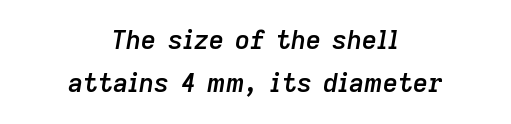
Q: Is the text bold? A: Semi-bold.
Q: Is the text italic (slanted)? A: Yes, it leans right by about 9 degrees.
Q: Is the text underlined? A: No.
Q: How is the paragraph aligned? A: Centered.
Q: Is the spacing between letters normal or unusually wide? A: Normal.
Q: Is the spacing between lines tight, normal or loose? A: Normal.
